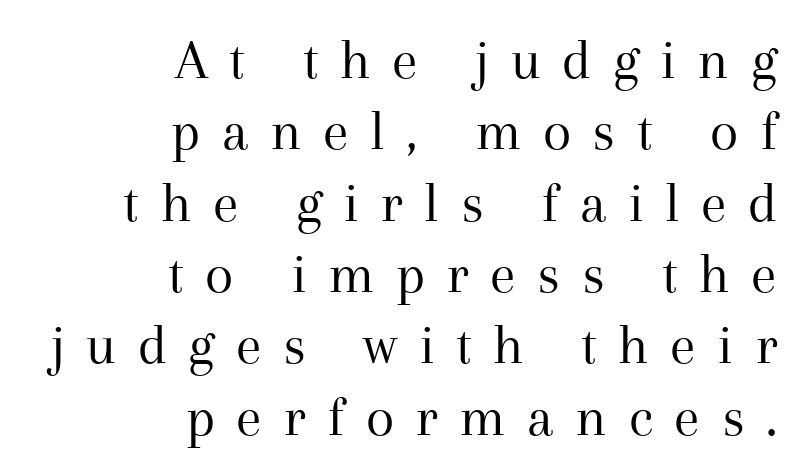
The image shows 58 px regular-weight serif type, upright; set right-aligned, line spacing 1.23x, unusually wide letter spacing (+0.37 em), not underlined; medium stroke contrast and a medium x-height.
